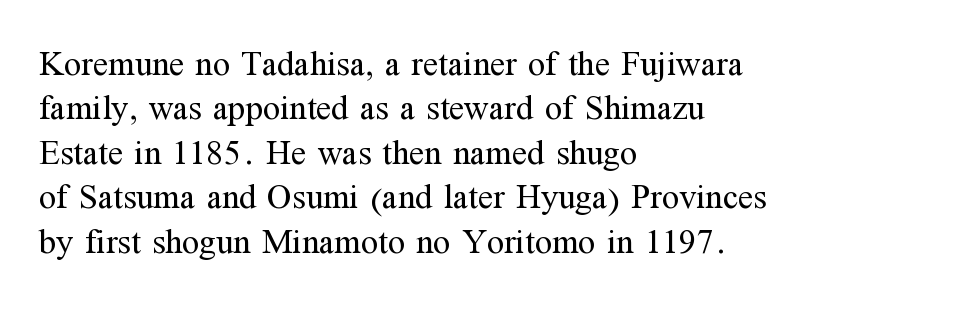
{"serif": "yes", "italic": "no", "bold": "no", "weight": "regular", "width": "normal", "stroke_contrast": "medium", "x_height": "medium", "monospaced": "no", "underline": "no", "align": "left", "line_spacing": "normal", "line_spacing_ratio": 1.27, "letter_spacing": "normal", "letter_spacing_em": 0.0, "glyph_px": 35}
